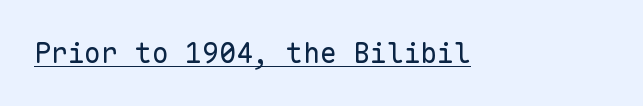
Q: Is the text bold? A: No.
Q: Is the text italic (slanted)? A: No, it is upright.
Q: Is the typeface a serif or a sans-serif typeface? A: Sans-serif.
Q: Is the text underlined? A: Yes.
Q: Is the spacing between letters normal or unusually wide? A: Normal.
Q: Width (condensed, normal, or wide)? A: Normal.
Q: Stroke contrast? A: Low.
Q: x-height? A: Medium.
Q: Monospaced? A: Yes.
